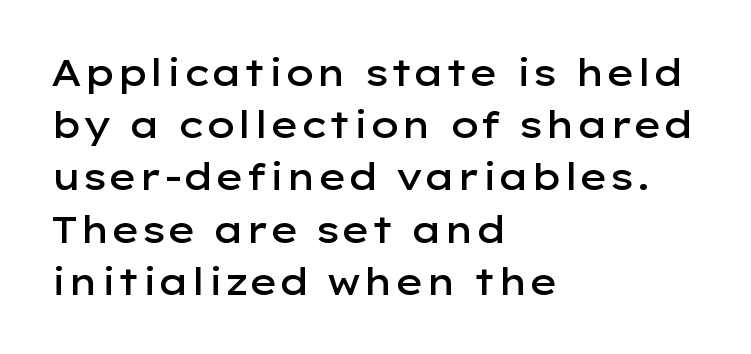
Q: Is the text bold? A: Semi-bold.
Q: Is the text italic (slanted)? A: No, it is upright.
Q: Is the typeface a serif or a sans-serif typeface? A: Sans-serif.
Q: Is the text underlined? A: No.
Q: How is the paragraph aligned? A: Left-aligned.
Q: Is the spacing between letters normal or unusually wide? A: Normal.
Q: Is the spacing between lines tight, normal or loose? A: Normal.
Q: Width (condensed, normal, or wide)? A: Wide.
Q: Stroke contrast? A: Low.
Q: x-height? A: Medium.
Q: Monospaced? A: No.
